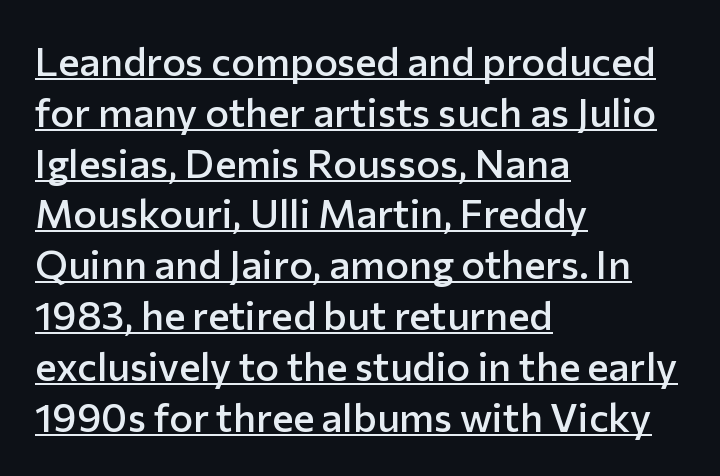
The image shows 40 px semibold sans-serif type, upright; set left-aligned, normal line spacing (1.27x), normal letter spacing, underlined; low stroke contrast and a medium x-height.
